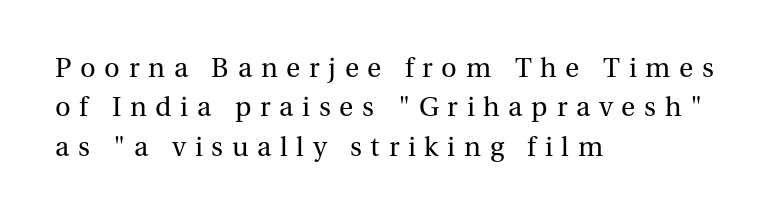
{"serif": "yes", "italic": "no", "bold": "no", "weight": "regular", "width": "normal", "stroke_contrast": "medium", "x_height": "medium", "monospaced": "no", "underline": "no", "align": "left", "line_spacing": "normal", "line_spacing_ratio": 1.36, "letter_spacing": "wide", "letter_spacing_em": 0.3, "glyph_px": 29}
